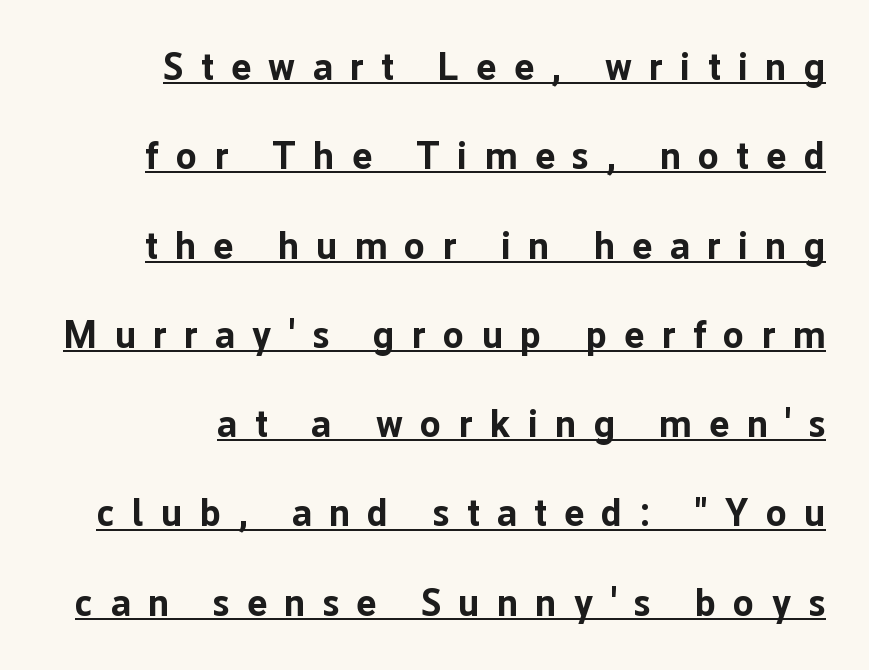
The image shows 38 px bold sans-serif type, upright; set right-aligned, loose line spacing (2.35x), unusually wide letter spacing (+0.46 em), underlined; low stroke contrast and a medium x-height.
